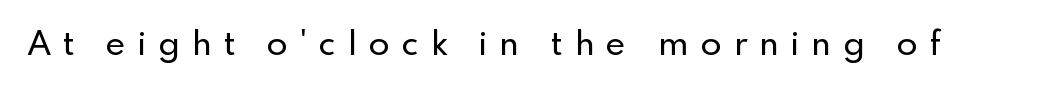
{"serif": "no", "italic": "no", "width": "normal", "x_height": "small", "monospaced": "no", "underline": "no", "letter_spacing": "wide", "letter_spacing_em": 0.36, "glyph_px": 34}
